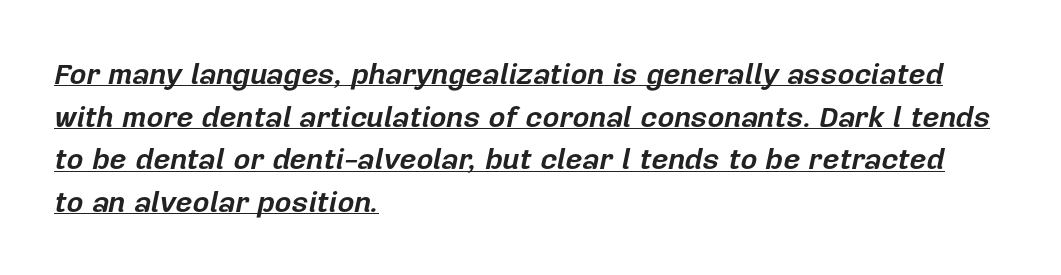
The image shows 29 px bold type, italic (leaning right); set left-aligned, normal line spacing (1.47x), normal letter spacing, underlined; low stroke contrast and a medium x-height.
